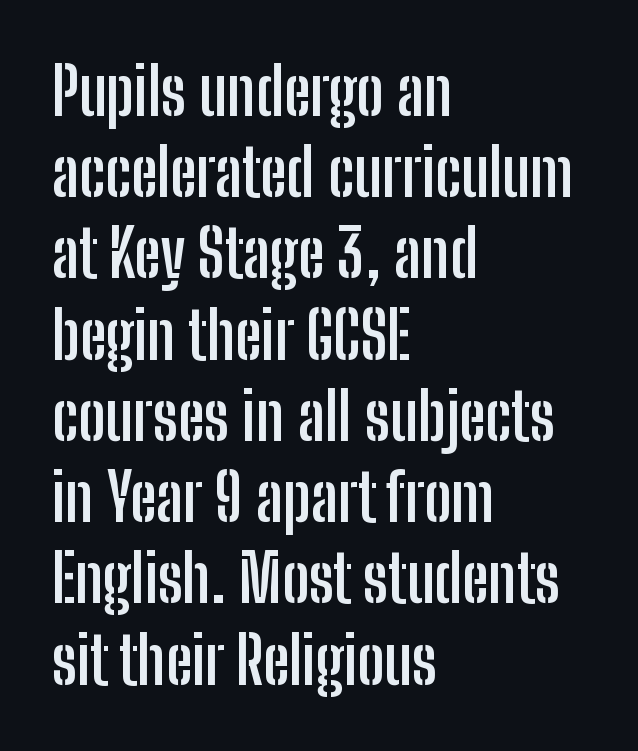
{"serif": "no", "italic": "no", "bold": "yes", "weight": "semibold", "width": "condensed", "stroke_contrast": "low", "x_height": "medium", "monospaced": "no", "underline": "no", "align": "left", "line_spacing": "normal", "line_spacing_ratio": 1.25, "letter_spacing": "normal", "letter_spacing_em": 0.0, "glyph_px": 65}
